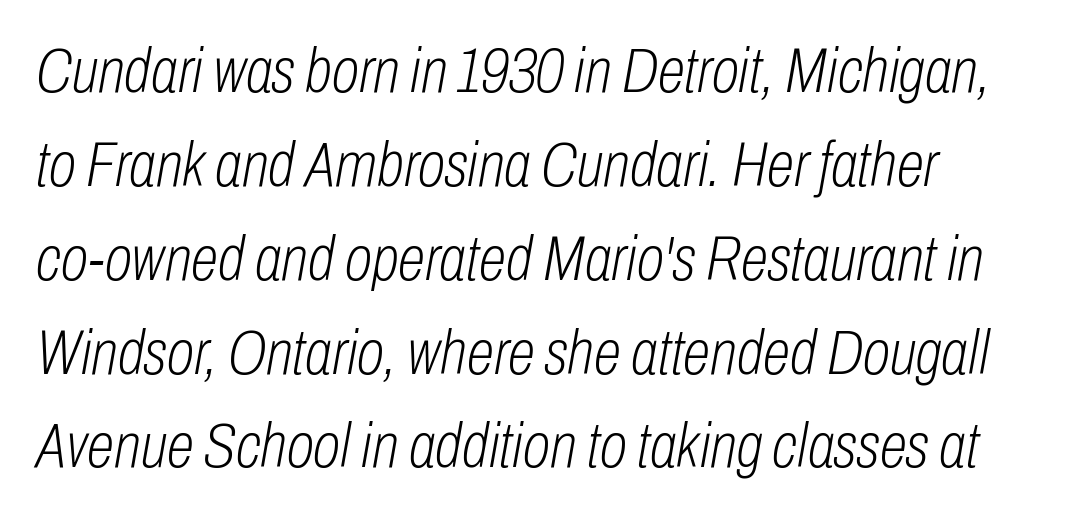
Q: Is the text bold? A: No.
Q: Is the text italic (slanted)? A: Yes, it leans right by about 10 degrees.
Q: Is the text underlined? A: No.
Q: Is the spacing between letters normal or unusually wide? A: Normal.
Q: Is the spacing between lines tight, normal or loose? A: Normal.
Q: Width (condensed, normal, or wide)? A: Condensed.
Q: Stroke contrast? A: Low.
Q: x-height? A: Medium.
Q: Monospaced? A: No.
